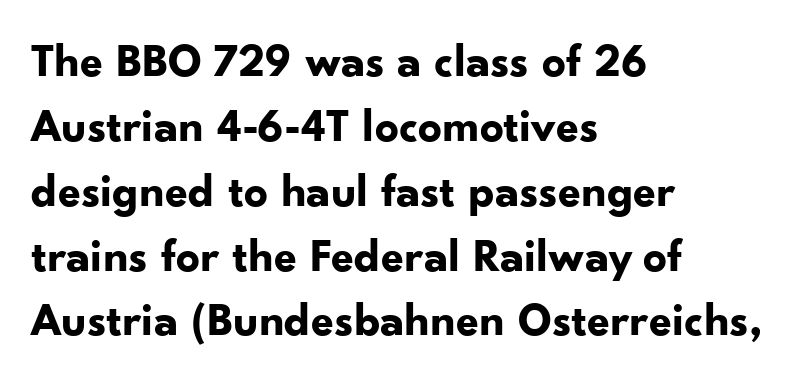
Q: Is the text bold? A: Yes.
Q: Is the text italic (slanted)? A: No, it is upright.
Q: Is the typeface a serif or a sans-serif typeface? A: Sans-serif.
Q: Is the text underlined? A: No.
Q: How is the paragraph aligned? A: Left-aligned.
Q: Is the spacing between letters normal or unusually wide? A: Normal.
Q: Is the spacing between lines tight, normal or loose? A: Normal.
Q: Width (condensed, normal, or wide)? A: Normal.
Q: Stroke contrast? A: Low.
Q: x-height? A: Small.
Q: Monospaced? A: No.
